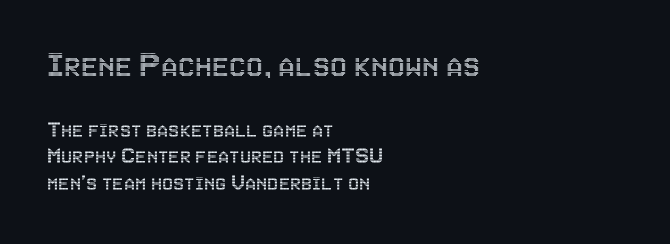
Q: Is the text italic (slanted)? A: No, it is upright.
Q: Is the text underlined? A: No.
Q: How is the paragraph aligned? A: Left-aligned.
Q: Is the spacing between letters normal or unusually wide? A: Normal.
Q: Is the spacing between lines tight, normal or loose? A: Tight.
Q: Which block of text is set in a larger size, the first (top) or the second (bottom)? A: The first (top) one.
Q: Width (condensed, normal, or wide)? A: Condensed.
Q: x-height? A: Large.
Q: Monospaced? A: No.
